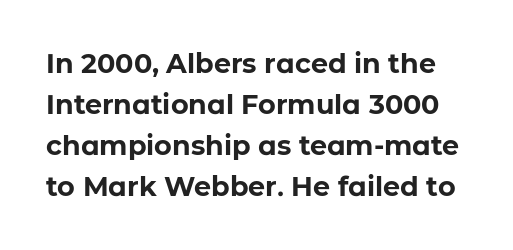
{"italic": "no", "bold": "yes", "underline": "no", "line_spacing": "normal", "line_spacing_ratio": 1.52, "letter_spacing": "normal", "letter_spacing_em": 0.0, "glyph_px": 27}
